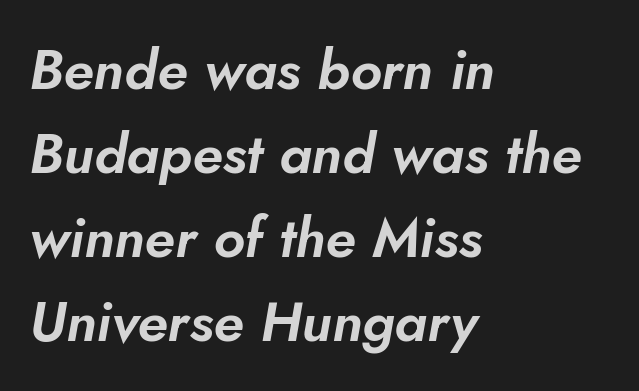
{"italic": "yes", "lean": "right", "slant_degrees": 5, "width": "normal", "stroke_contrast": "low", "x_height": "small", "monospaced": "no", "underline": "no", "align": "left", "line_spacing": "normal", "line_spacing_ratio": 1.5, "letter_spacing": "normal", "letter_spacing_em": 0.0, "glyph_px": 56}
